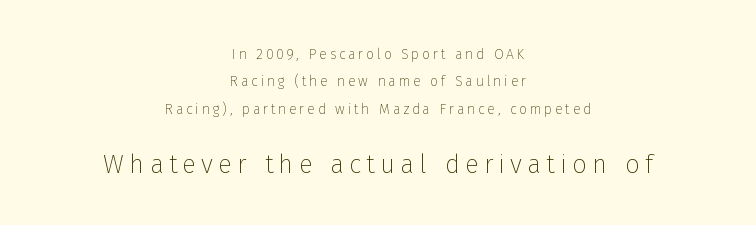
{"italic": "no", "bold": "no", "underline": "no", "align": "center", "line_spacing": "loose", "line_spacing_ratio": 1.95, "letter_spacing": "wide", "letter_spacing_em": 0.2, "larger_block": "second", "size_ratio": 1.86, "glyph_px": 26}
